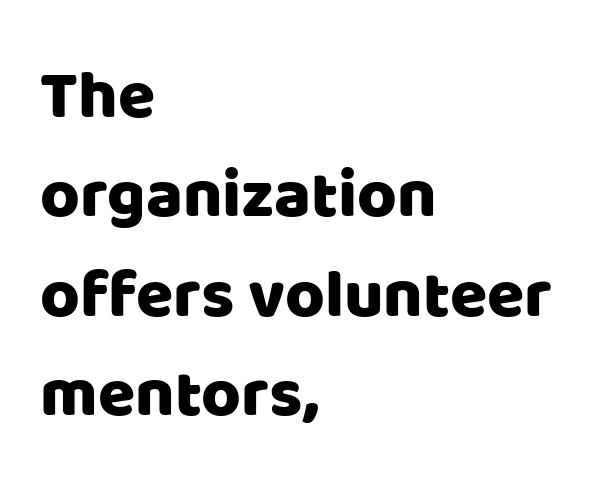
The image shows 68 px sans-serif type, upright; set left-aligned, normal line spacing (1.46x), normal letter spacing, not underlined; low stroke contrast and a large x-height.
